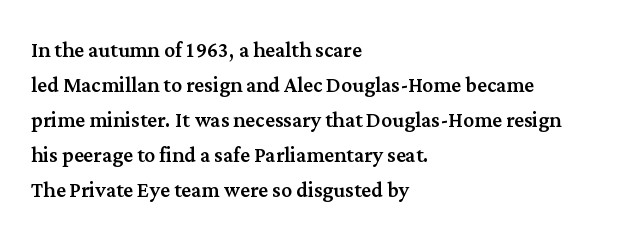
{"italic": "no", "underline": "no", "align": "left", "line_spacing": "normal", "line_spacing_ratio": 1.3, "letter_spacing": "normal", "letter_spacing_em": 0.0, "glyph_px": 27}
